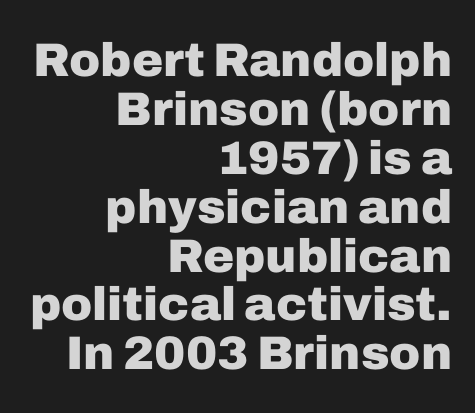
{"serif": "no", "italic": "no", "bold": "yes", "weight": "heavy", "width": "normal", "stroke_contrast": "low", "x_height": "medium", "monospaced": "no", "underline": "no", "align": "right", "line_spacing": "tight", "line_spacing_ratio": 1.04, "letter_spacing": "normal", "letter_spacing_em": 0.0, "glyph_px": 47}
